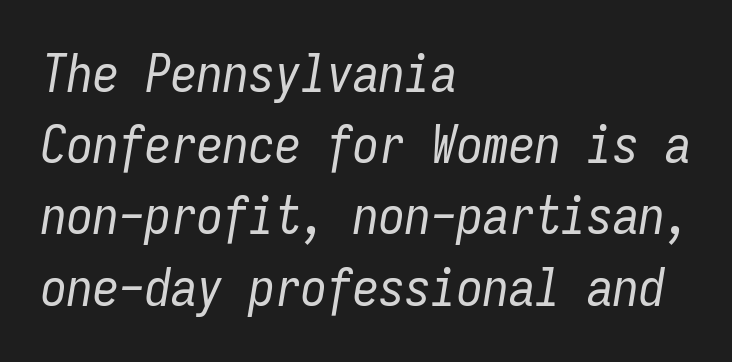
Standard letterfit; no display-style spreading of the glyphs. Looks like terminal output: every glyph gets an equal slot. Summary of weight: not heavy and not bold. The designer left line spacing at the default. The space directly below the letters is spotless.
